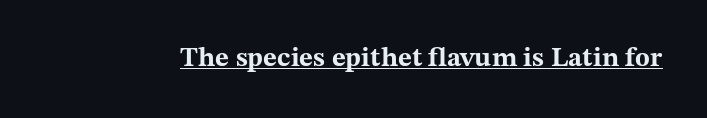
The letters stand straight up with perfectly vertical stems. Between one letter and the next there's only the usual sliver of space. Underlining? Definitely there. Strokes here are thick enough to call this a true bold.
